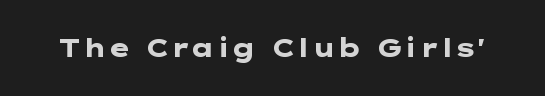
{"italic": "no", "bold": "yes", "underline": "no", "letter_spacing": "normal", "letter_spacing_em": 0.0, "glyph_px": 25}
